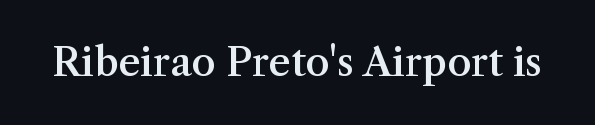
The image shows 39 px semibold serif type, upright; set normal letter spacing, not underlined; medium stroke contrast and a medium x-height.
